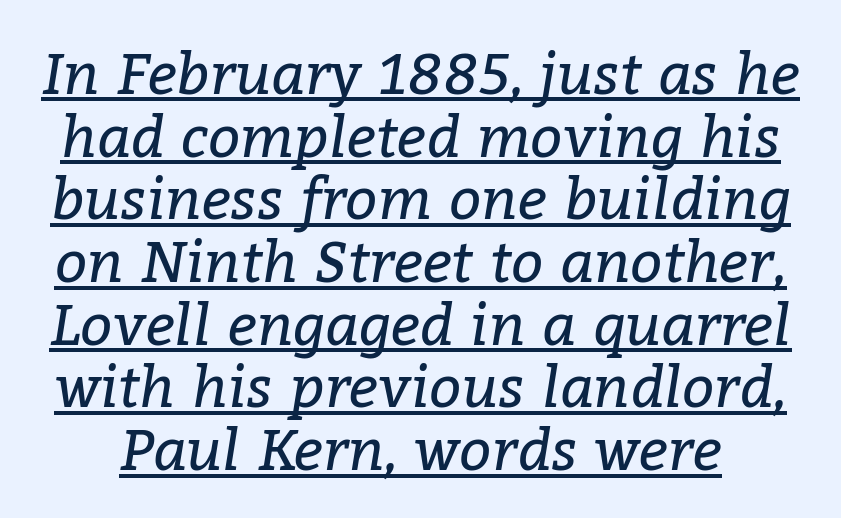
{"serif": "yes", "italic": "yes", "lean": "right", "slant_degrees": 9, "bold": "no", "weight": "regular", "width": "normal", "stroke_contrast": "low", "x_height": "medium", "monospaced": "no", "underline": "yes", "line_spacing": "tight", "line_spacing_ratio": 1.1, "letter_spacing": "normal", "letter_spacing_em": 0.0, "glyph_px": 57}
